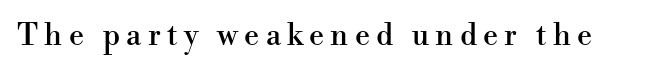
Q: Is the text italic (slanted)? A: No, it is upright.
Q: Is the typeface a serif or a sans-serif typeface? A: Serif.
Q: Is the text underlined? A: No.
Q: Is the spacing between letters normal or unusually wide? A: Unusually wide.
Q: Width (condensed, normal, or wide)? A: Normal.
Q: Stroke contrast? A: High.
Q: x-height? A: Small.
Q: Monospaced? A: No.
